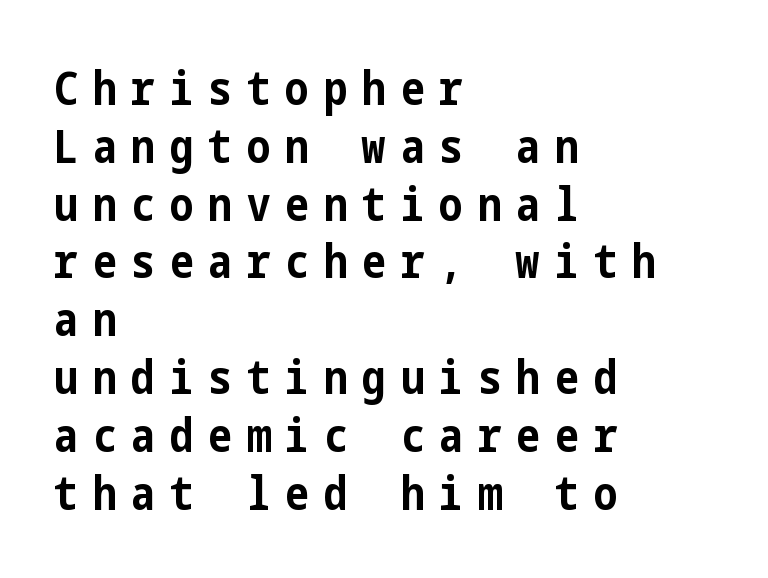
The passage shown has open, widely tracked lettering throughout. The lines are quadded left. The face used here is a sans, in the tradition of grotesques and geometrics. Stroke thickness is high; the sample reads as a true bold.
